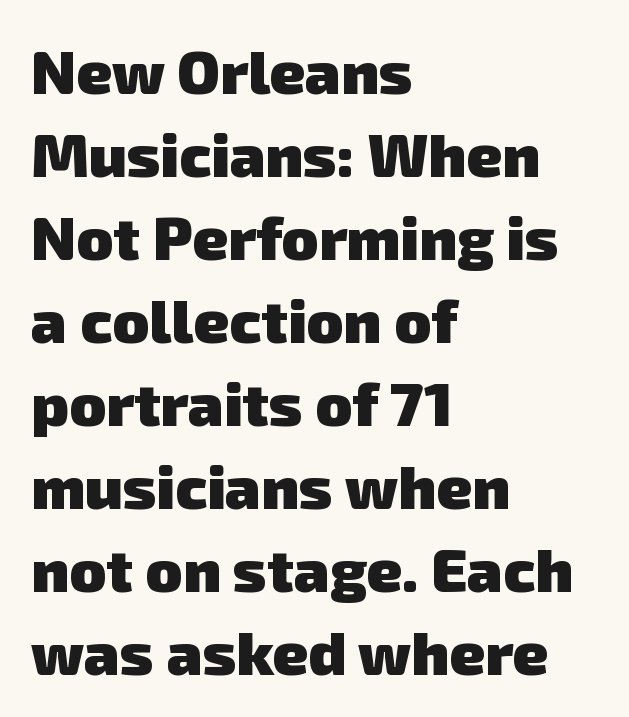
The image shows 61 px heavy sans-serif type; set left-aligned, normal line spacing (1.36x), normal letter spacing, not underlined; low stroke contrast and a medium x-height.
